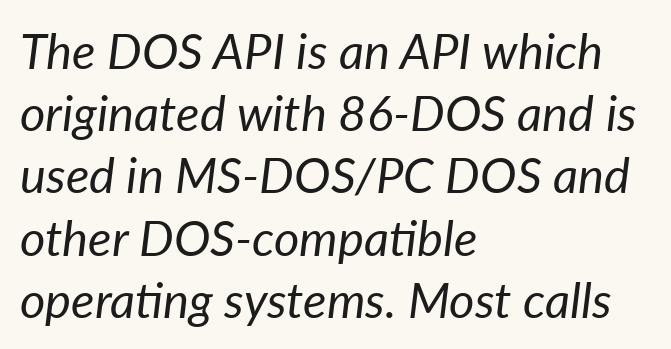
{"italic": "yes", "lean": "right", "slant_degrees": 7, "bold": "no", "weight": "regular", "width": "normal", "stroke_contrast": "low", "x_height": "medium", "monospaced": "no", "underline": "no", "align": "left", "line_spacing": "normal", "line_spacing_ratio": 1.27, "letter_spacing": "normal", "letter_spacing_em": 0.0, "glyph_px": 49}
